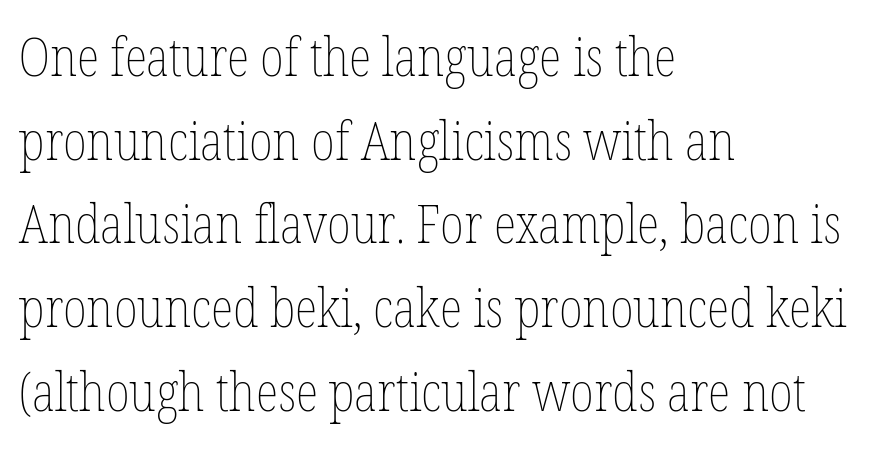
Q: Is the text bold? A: No.
Q: Is the text italic (slanted)? A: No, it is upright.
Q: Is the text underlined? A: No.
Q: How is the paragraph aligned? A: Left-aligned.
Q: Is the spacing between letters normal or unusually wide? A: Normal.
Q: Is the spacing between lines tight, normal or loose? A: Normal.
Q: Width (condensed, normal, or wide)? A: Condensed.
Q: Stroke contrast? A: Low.
Q: x-height? A: Medium.
Q: Monospaced? A: No.
